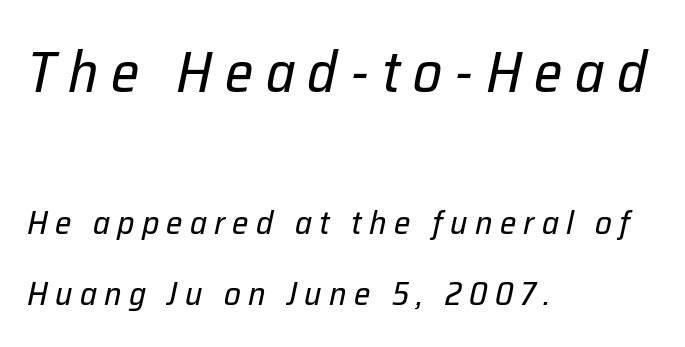
{"italic": "yes", "lean": "right", "slant_degrees": 12, "bold": "no", "weight": "regular", "width": "normal", "stroke_contrast": "low", "x_height": "medium", "monospaced": "no", "underline": "no", "align": "left", "line_spacing": "loose", "line_spacing_ratio": 2.16, "letter_spacing": "wide", "letter_spacing_em": 0.22, "larger_block": "first", "size_ratio": 1.73, "glyph_px": 57}
